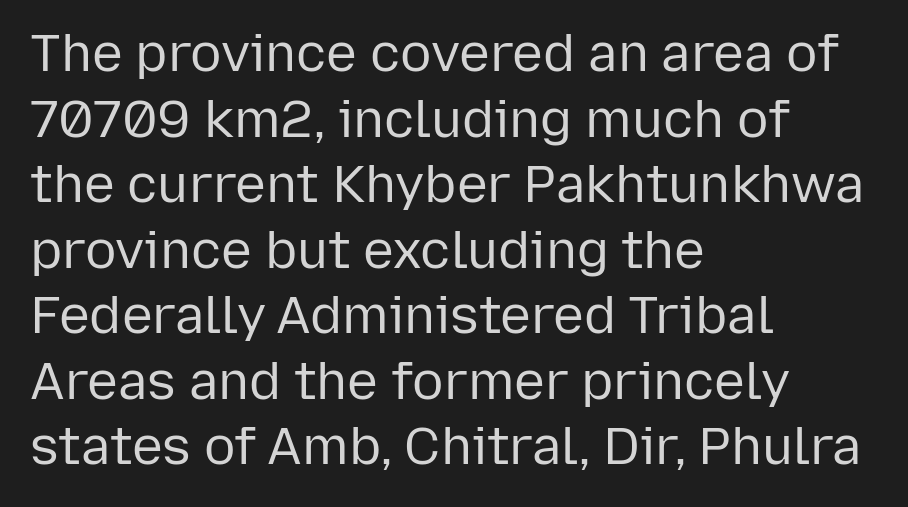
{"serif": "no", "italic": "no", "bold": "no", "weight": "regular", "width": "normal", "stroke_contrast": "low", "x_height": "medium", "monospaced": "no", "underline": "no", "align": "left", "line_spacing": "normal", "line_spacing_ratio": 1.26, "letter_spacing": "normal", "letter_spacing_em": 0.0, "glyph_px": 52}
